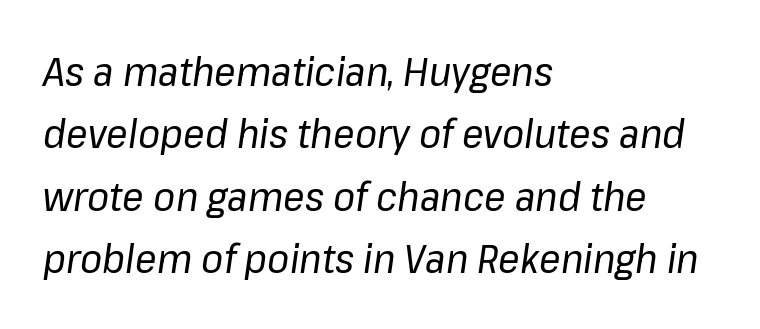
Q: Is the text bold? A: No.
Q: Is the text italic (slanted)? A: Yes, it leans right by about 8 degrees.
Q: Is the text underlined? A: No.
Q: How is the paragraph aligned? A: Left-aligned.
Q: Is the spacing between letters normal or unusually wide? A: Normal.
Q: Is the spacing between lines tight, normal or loose? A: Normal.
Q: Width (condensed, normal, or wide)? A: Normal.
Q: Stroke contrast? A: Low.
Q: x-height? A: Medium.
Q: Monospaced? A: No.
